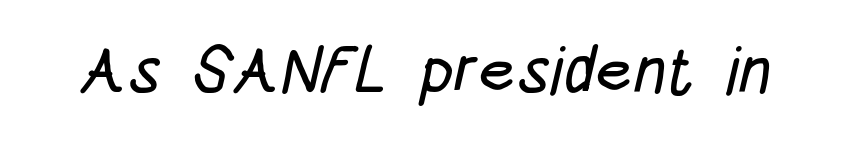
Words appear dense and cohesive because spacing is normal. Descenders are the only things crossing below the line. This sample uses a sans-serif face. Note the varied advance widths — an 'i' is clearly narrower than an 'm'.
